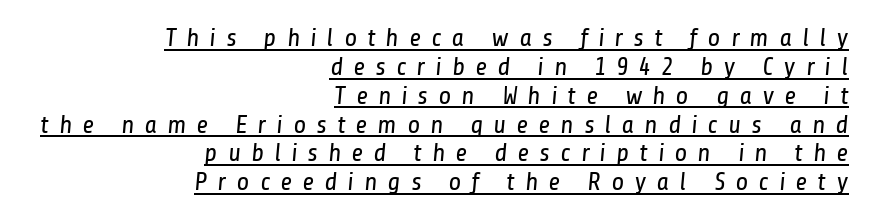
The image shows 26 px text type; set right-aligned, tight line spacing (1.11x), unusually wide letter spacing (+0.39 em), underlined.
